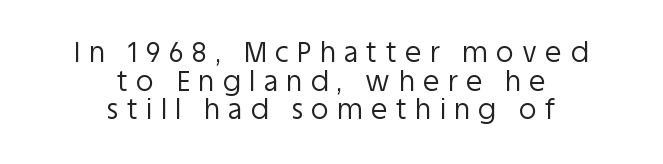
Summary of vertical rhythm: compact, with narrow interline spacing. Stems and bowls with no extra thickness — not bold. Underlining? Definitely not there. Posture: vertical.
